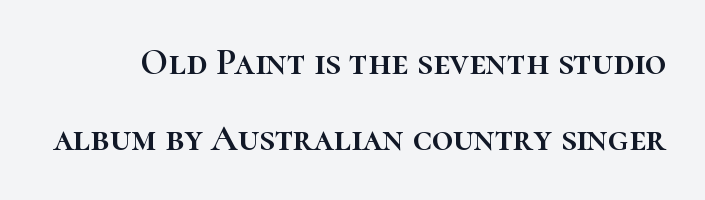
Q: Is the text italic (slanted)? A: No, it is upright.
Q: Is the text underlined? A: No.
Q: Is the spacing between letters normal or unusually wide? A: Normal.
Q: Is the spacing between lines tight, normal or loose? A: Loose.
Q: Width (condensed, normal, or wide)? A: Normal.
Q: Stroke contrast? A: High.
Q: x-height? A: Medium.
Q: Monospaced? A: No.
